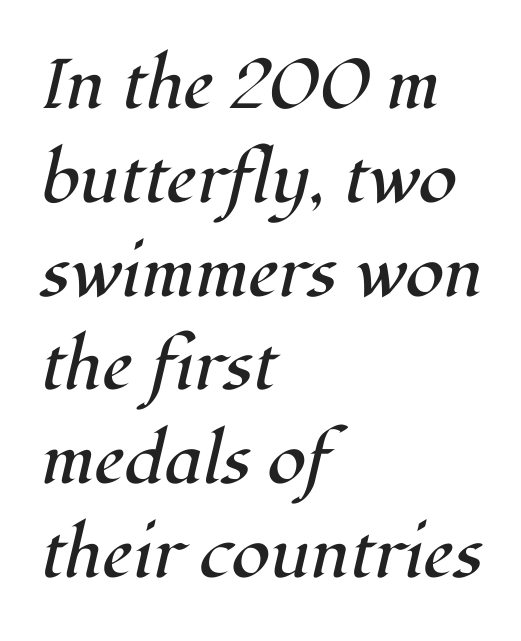
Q: Is the text bold? A: No.
Q: Is the text italic (slanted)? A: Yes, it leans right by about 12 degrees.
Q: Is the typeface a serif or a sans-serif typeface? A: Serif.
Q: Is the text underlined? A: No.
Q: How is the paragraph aligned? A: Left-aligned.
Q: Is the spacing between letters normal or unusually wide? A: Normal.
Q: Is the spacing between lines tight, normal or loose? A: Normal.
Q: Width (condensed, normal, or wide)? A: Normal.
Q: Stroke contrast? A: High.
Q: x-height? A: Medium.
Q: Monospaced? A: No.
